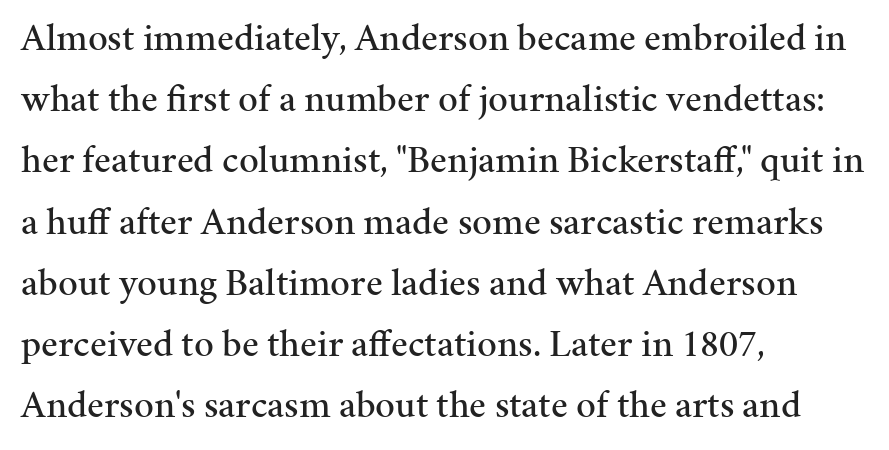
The image shows 39 px serif type, upright; set left-aligned, normal line spacing (1.57x), normal letter spacing, not underlined; medium stroke contrast and a medium x-height.
